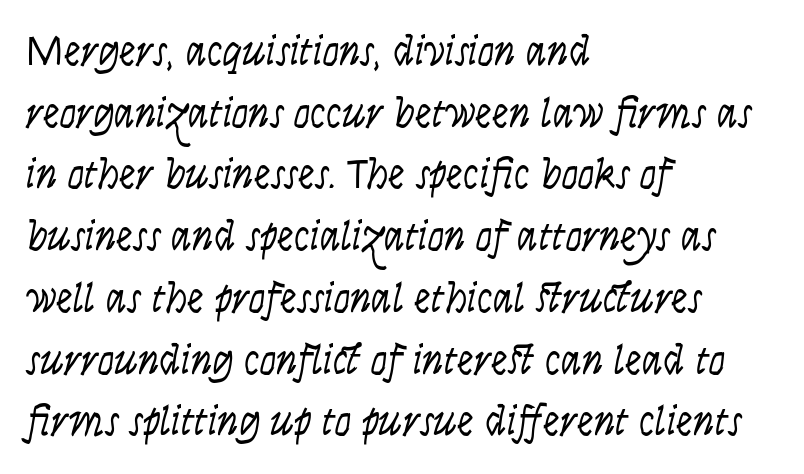
The image shows 42 px light, condensed sans-serif type; set left-aligned, normal line spacing (1.47x), normal letter spacing, not underlined; low stroke contrast and a large x-height.
